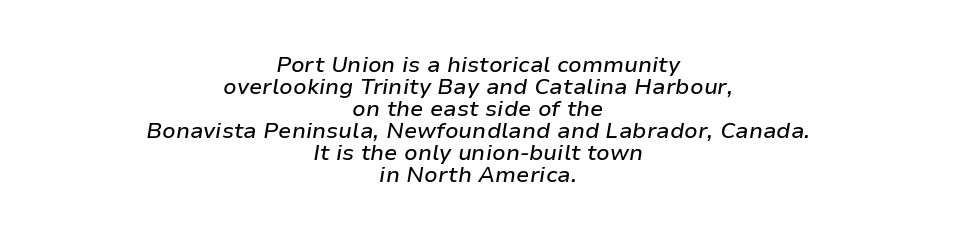
{"italic": "yes", "lean": "right", "slant_degrees": 9, "underline": "no", "align": "center", "line_spacing": "tight", "line_spacing_ratio": 1.0, "letter_spacing": "normal", "letter_spacing_em": 0.0, "glyph_px": 22}
